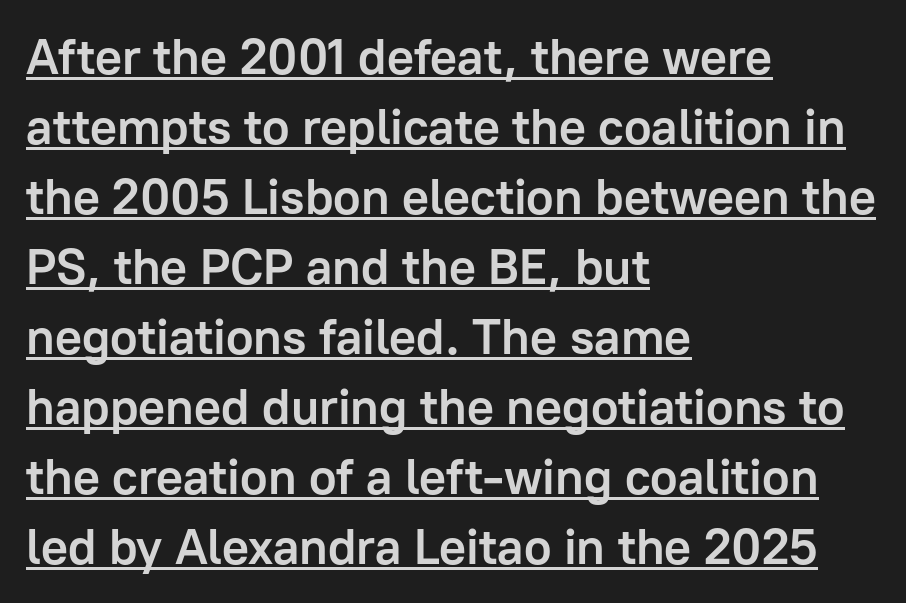
The image shows 50 px semibold sans-serif type, upright; set left-aligned, normal line spacing (1.4x), normal letter spacing, underlined; low stroke contrast and a medium x-height.
